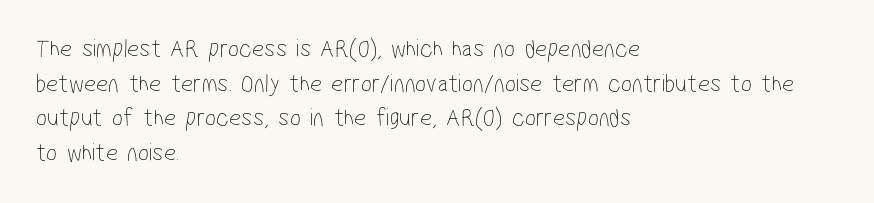
The passage shown stacks its lines at a standard gap. The lines in this sample share a left origin and differ only in where they stop. Words appear dense and cohesive because spacing is normal. Only glyphs here, with clear space below each row. Ink coverage per letter is moderate at most.
